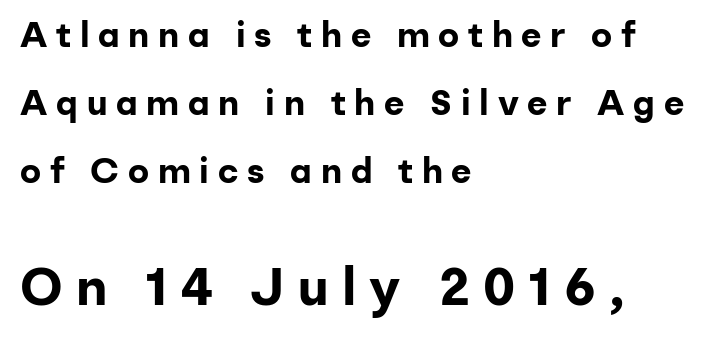
Line beginnings align vertically; line endings do not. The rendering uses natural spacing where letterforms have individual widths. The passage shown stacks its lines with a broad gap. Students, this is bold: see how much ink each stroke carries.
